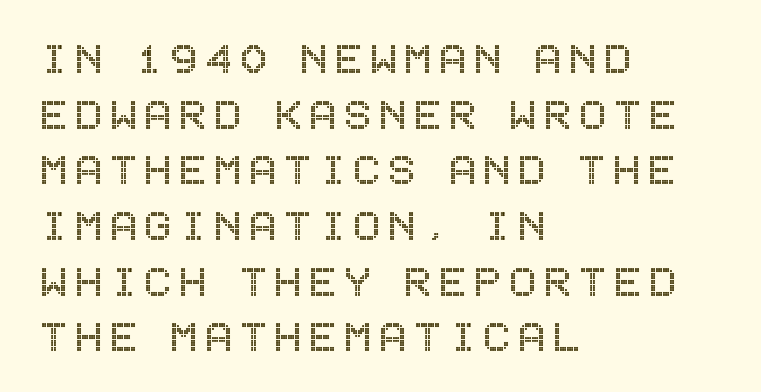
{"italic": "no", "width": "condensed", "x_height": "large", "underline": "no", "align": "left", "line_spacing": "tight", "line_spacing_ratio": 1.07, "glyph_px": 52}
